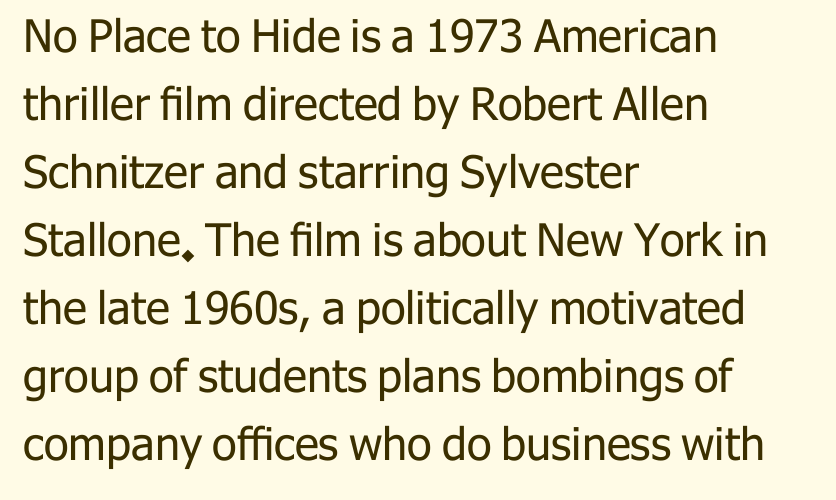
Quick note: underline off. Whoever set this chose a conventional vertical rhythm. The strokes carry an ordinary text weight at most. Visually the block forms a straight wall on the left and a jagged coastline on the right.
